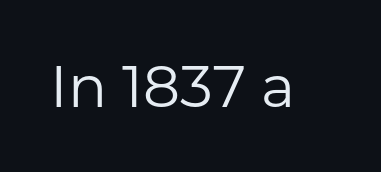
Q: Is the text bold? A: No.
Q: Is the text italic (slanted)? A: No, it is upright.
Q: Is the typeface a serif or a sans-serif typeface? A: Sans-serif.
Q: Is the text underlined? A: No.
Q: Is the spacing between letters normal or unusually wide? A: Normal.
Q: Width (condensed, normal, or wide)? A: Normal.
Q: Stroke contrast? A: Low.
Q: x-height? A: Medium.
Q: Monospaced? A: No.
